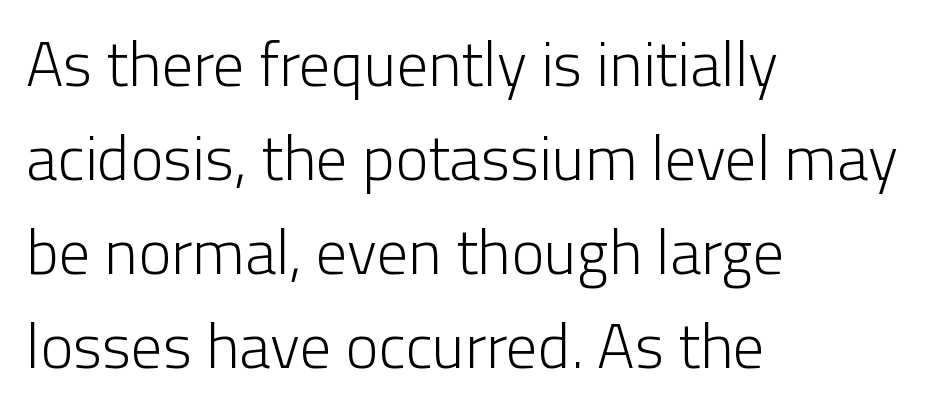
{"serif": "no", "italic": "no", "bold": "no", "weight": "light", "width": "normal", "stroke_contrast": "low", "x_height": "medium", "monospaced": "no", "underline": "no", "align": "left", "line_spacing": "normal", "line_spacing_ratio": 1.49, "letter_spacing": "normal", "letter_spacing_em": 0.0, "glyph_px": 63}
